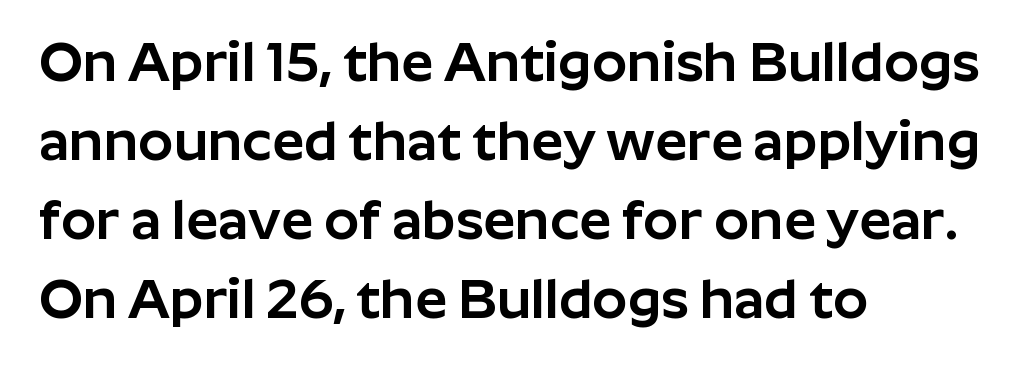
The image shows 56 px sans-serif type, upright; set left-aligned, normal line spacing (1.41x), normal letter spacing, not underlined; low stroke contrast and a medium x-height.
